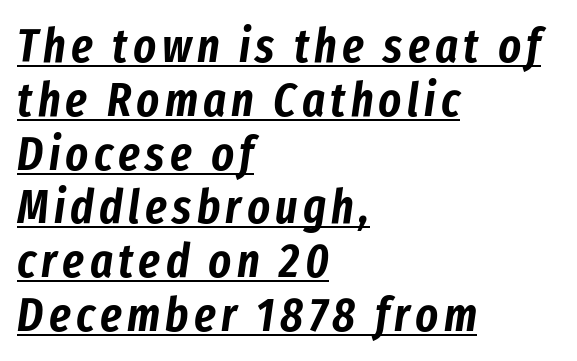
The image shows 48 px condensed type, italic (leaning right); set left-aligned, tight line spacing (1.12x), underlined; low stroke contrast and a medium x-height.
